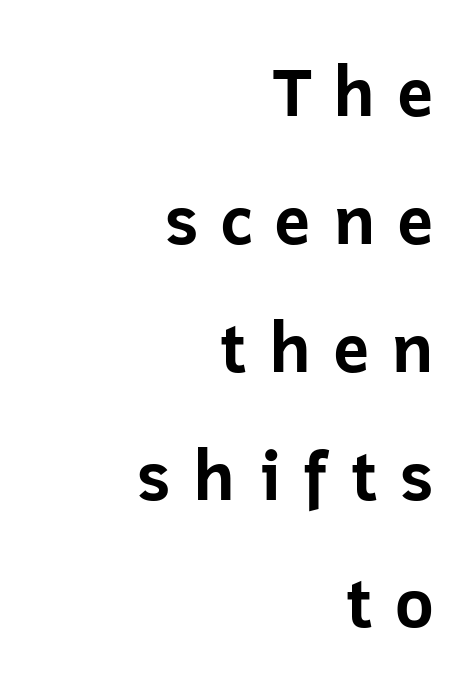
Q: Is the text bold? A: Yes.
Q: Is the text italic (slanted)? A: No, it is upright.
Q: Is the typeface a serif or a sans-serif typeface? A: Sans-serif.
Q: Is the text underlined? A: No.
Q: How is the paragraph aligned? A: Right-aligned.
Q: Is the spacing between letters normal or unusually wide? A: Unusually wide.
Q: Width (condensed, normal, or wide)? A: Normal.
Q: Stroke contrast? A: Low.
Q: x-height? A: Medium.
Q: Monospaced? A: No.
